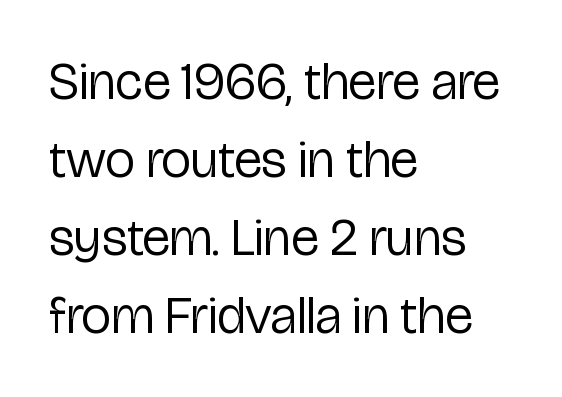
{"serif": "no", "italic": "no", "bold": "no", "weight": "regular", "width": "condensed", "stroke_contrast": "low", "x_height": "medium", "monospaced": "no", "underline": "no", "align": "left", "line_spacing": "normal", "line_spacing_ratio": 1.47, "letter_spacing": "normal", "letter_spacing_em": 0.0, "glyph_px": 53}
